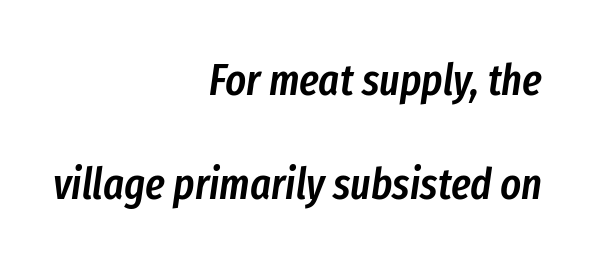
{"italic": "yes", "lean": "right", "slant_degrees": 8, "bold": "semi", "weight": "semibold", "width": "condensed", "stroke_contrast": "low", "x_height": "medium", "monospaced": "no", "underline": "no", "align": "right", "line_spacing": "loose", "line_spacing_ratio": 2.37, "letter_spacing": "normal", "letter_spacing_em": 0.0, "glyph_px": 44}
